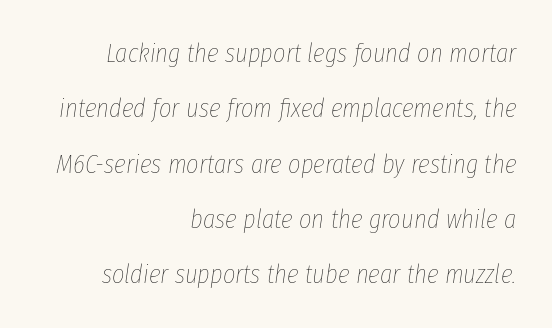
Q: Is the text bold? A: No.
Q: Is the text italic (slanted)? A: Yes, it leans right by about 8 degrees.
Q: Is the text underlined? A: No.
Q: How is the paragraph aligned? A: Right-aligned.
Q: Is the spacing between letters normal or unusually wide? A: Normal.
Q: Is the spacing between lines tight, normal or loose? A: Loose.
